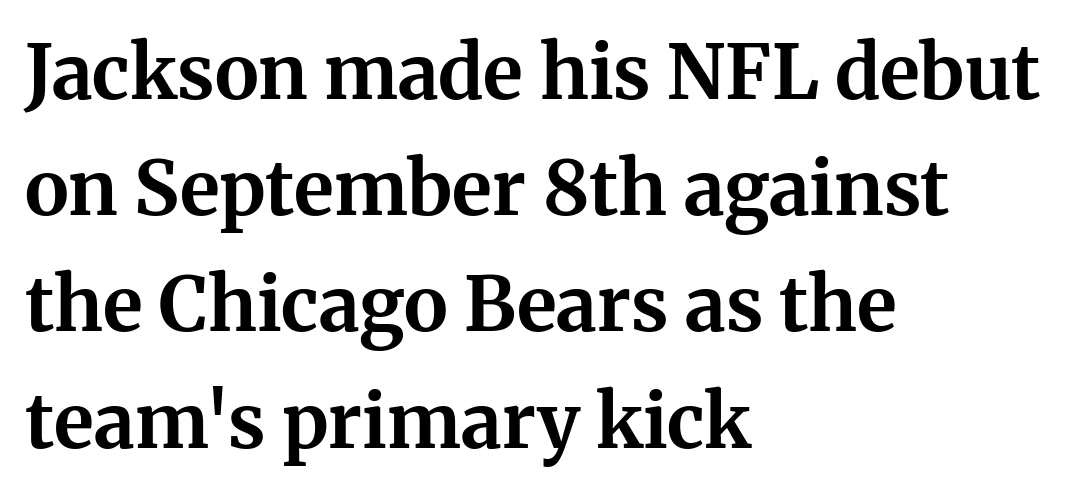
The image shows 75 px bold serif type, upright; set left-aligned, normal line spacing (1.55x), normal letter spacing, not underlined; medium stroke contrast and a medium x-height.
